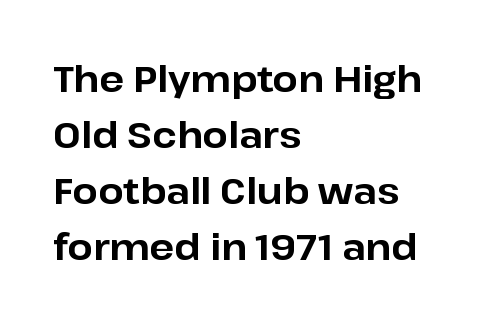
Visually the block forms a straight wall on the left and a jagged coastline on the right. The vertical gap from one line to the next is medium. What stands out about the letter spacing? Nothing — it is the standard amount. Serifs: no, the terminals of the letterforms are clean.
